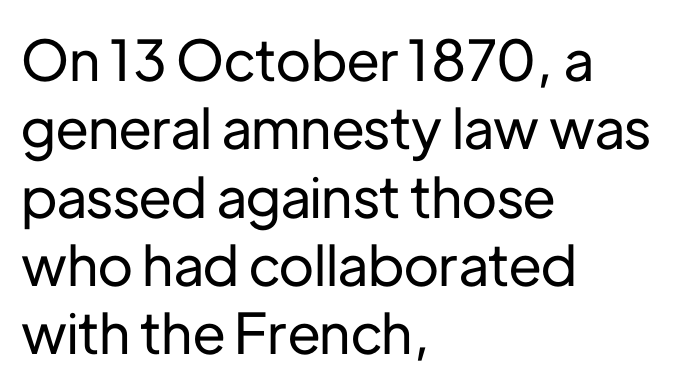
{"serif": "no", "italic": "no", "width": "normal", "stroke_contrast": "low", "x_height": "medium", "monospaced": "no", "underline": "no", "align": "left", "line_spacing_ratio": 1.22, "letter_spacing": "normal", "letter_spacing_em": 0.0, "glyph_px": 56}
